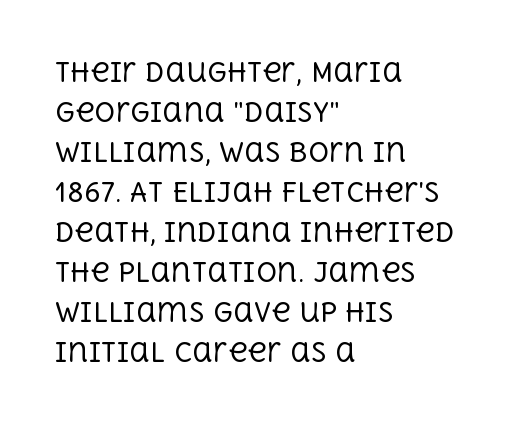
{"italic": "no", "bold": "no", "underline": "no", "align": "left", "line_spacing": "normal", "line_spacing_ratio": 1.54, "letter_spacing": "normal", "letter_spacing_em": 0.0, "glyph_px": 26}
